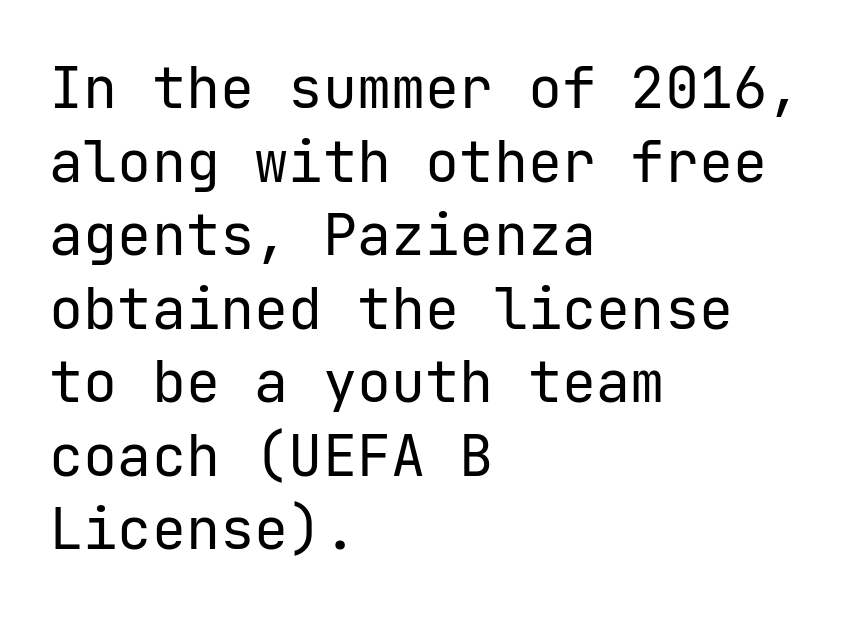
{"serif": "no", "italic": "no", "bold": "no", "weight": "regular", "width": "normal", "stroke_contrast": "low", "x_height": "medium", "underline": "no", "align": "left", "line_spacing": "normal", "line_spacing_ratio": 1.29, "letter_spacing": "normal", "letter_spacing_em": 0.0, "glyph_px": 57}
